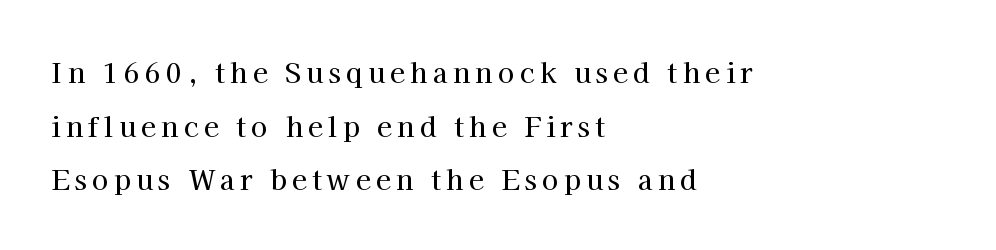
The image shows 27 px text type, upright; set left-aligned, loose line spacing (1.99x), unusually wide letter spacing (+0.2 em), not underlined.
